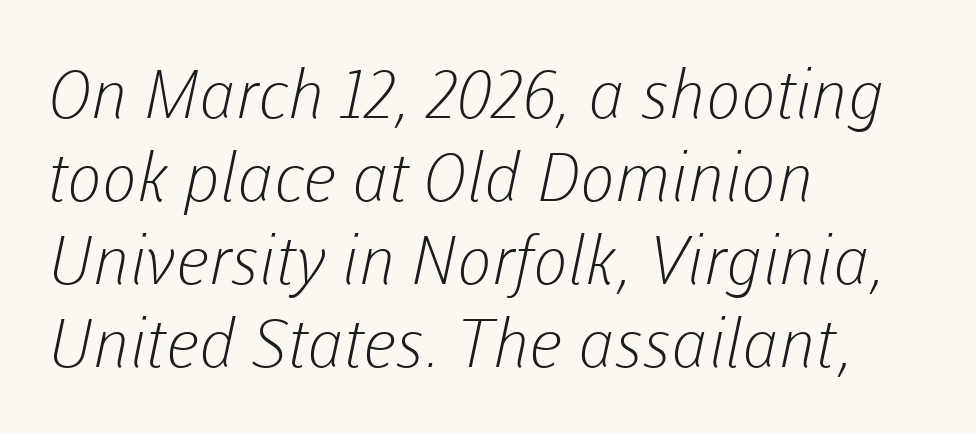
{"serif": "no", "bold": "no", "weight": "light", "width": "normal", "stroke_contrast": "low", "x_height": "medium", "monospaced": "no", "underline": "no", "align": "left", "line_spacing_ratio": 1.24, "letter_spacing": "normal", "letter_spacing_em": 0.0, "glyph_px": 67}
